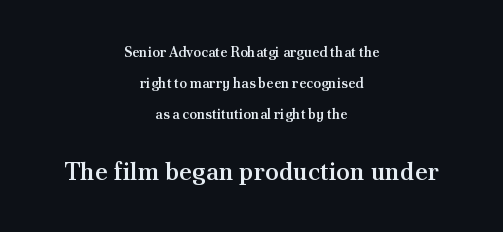
Summary of vertical rhythm: relaxed, with wide interline spacing. Only glyphs here, with clear space below each row. Look at the glyph heights: the lower group is clearly the bigger setting. Default kerning and tracking; the words read as compact shapes.
